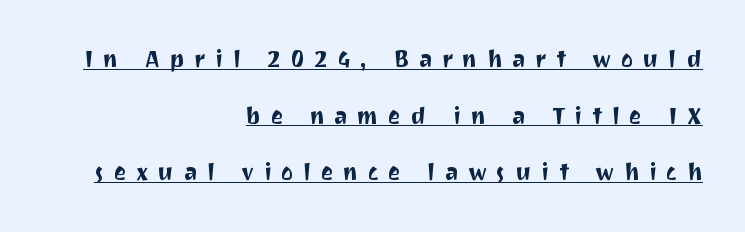
The image shows 23 px text type, upright; set right-aligned, loose line spacing (2.46x), unusually wide letter spacing (+0.42 em), underlined.
